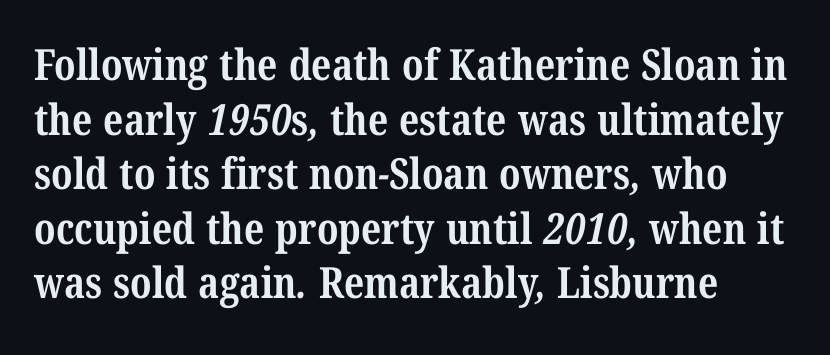
{"serif": "yes", "bold": "yes", "weight": "bold", "width": "condensed", "stroke_contrast": "medium", "x_height": "medium", "monospaced": "no", "underline": "no", "align": "left", "line_spacing": "normal", "line_spacing_ratio": 1.27, "letter_spacing": "normal", "letter_spacing_em": 0.0, "glyph_px": 43}
